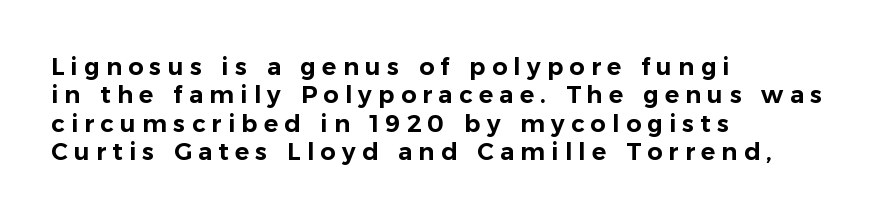
Q: Is the text italic (slanted)? A: No, it is upright.
Q: Is the text underlined? A: No.
Q: How is the paragraph aligned? A: Left-aligned.
Q: Is the spacing between letters normal or unusually wide? A: Unusually wide.
